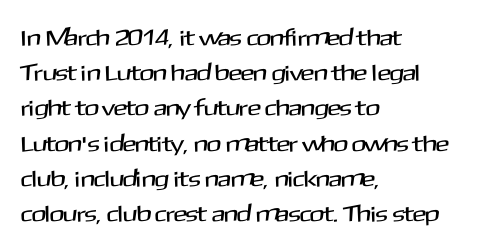
The designer left line spacing at the default. The face used here is rendered with its standard letterfit. The letters stand upright; this is a roman face. The rag falls on the right side of this text block. The words here are not underlined.
